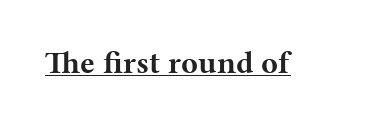
Q: Is the text bold? A: Yes.
Q: Is the text italic (slanted)? A: No, it is upright.
Q: Is the typeface a serif or a sans-serif typeface? A: Serif.
Q: Is the text underlined? A: Yes.
Q: Is the spacing between letters normal or unusually wide? A: Normal.
Q: Width (condensed, normal, or wide)? A: Wide.
Q: Stroke contrast? A: Medium.
Q: x-height? A: Medium.
Q: Monospaced? A: No.
